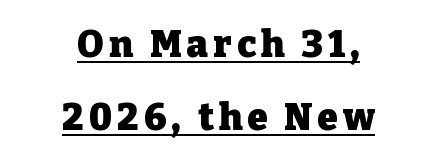
{"serif": "yes", "italic": "no", "bold": "yes", "weight": "heavy", "width": "normal", "stroke_contrast": "low", "x_height": "medium", "monospaced": "no", "underline": "yes", "align": "center", "line_spacing": "loose", "line_spacing_ratio": 1.98, "glyph_px": 37}
